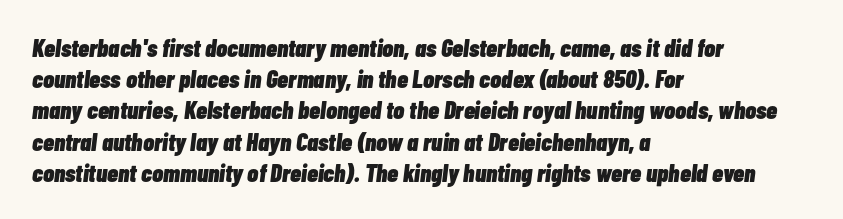
Q: Is the text bold? A: Yes.
Q: Is the text italic (slanted)? A: Yes, it leans right by about 7 degrees.
Q: Is the text underlined? A: No.
Q: How is the paragraph aligned? A: Left-aligned.
Q: Is the spacing between letters normal or unusually wide? A: Normal.
Q: Is the spacing between lines tight, normal or loose? A: Normal.
